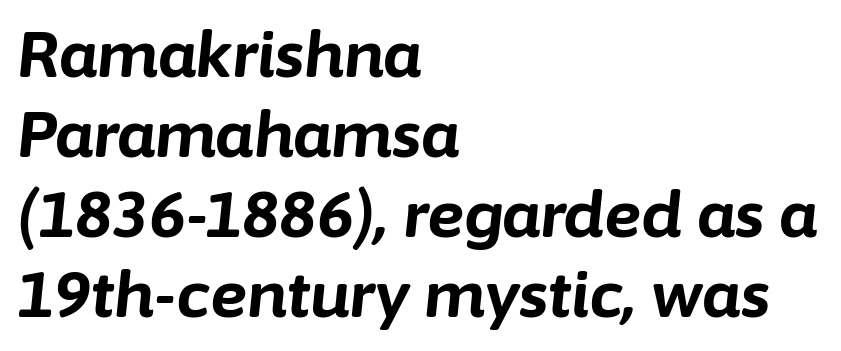
Visually the block forms a straight wall on the left and a jagged coastline on the right. As a designer I'd log this as weight 700, bold. Bare-footed words on every line. Honestly, the row spacing looks completely unremarkable. A typesetter would call this zero additional tracking.
